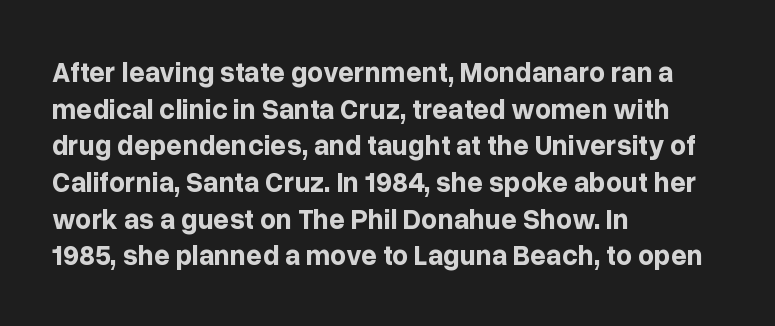
Compared with typical paragraphs, the rows here are spaced about the same. Is this a fixed-width face? No — the glyphs have proportional, varying widths. The line texture is even and compact thanks to regular tracking. Each glyph is drawn with heavy, bold strokes.
